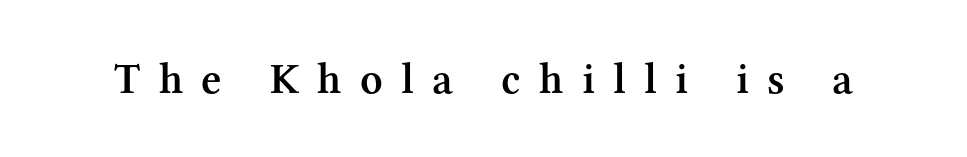
Tracking here is generous; glyphs stand well apart from one another. The passage shown is not underscored anywhere. Think of a printed novel: that variable character pitch is what you see here. No italicization has been applied; the sample stays upright. Every letter is mildly thick-stroked: semibold rather than bold.
